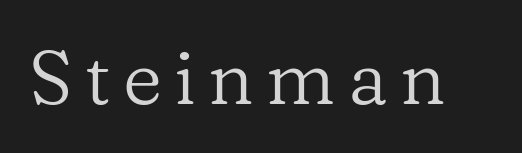
A clean baseline with only descenders dipping below it. Varying glyph widths throughout — classic text-font behaviour. Is there any slant? The stems are plumb. Vertical stems look standard width or narrower in stroke. What kind of face is this? One with serifs.
